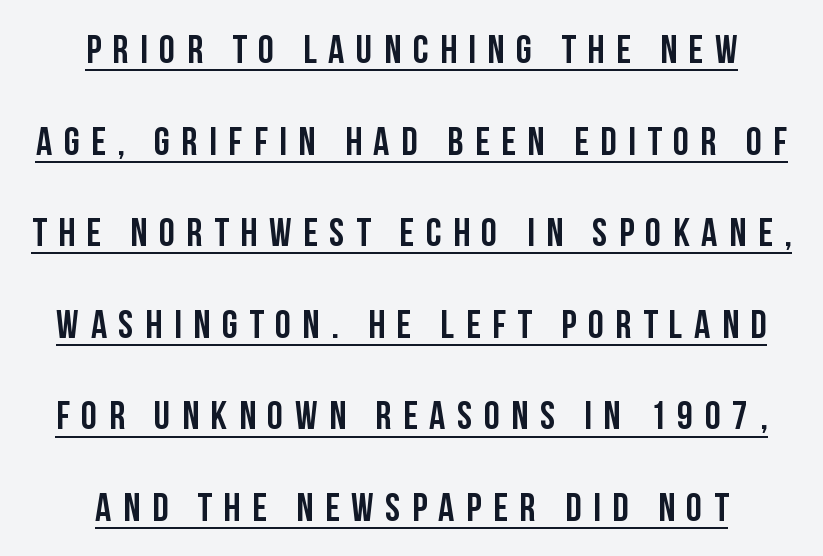
The lines are quadded center. This is the regular roman posture of the typeface. Loose tracking; the words dissolve into strings of separated letters. Font category for this specimen: sans-serif.
